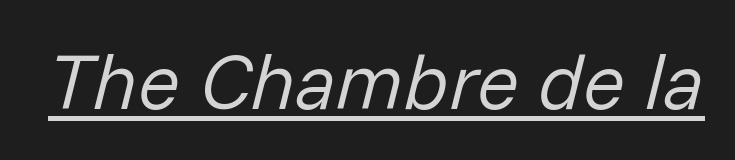
The image shows 78 px regular-weight type, italic (leaning right); set normal letter spacing, underlined; low stroke contrast and a medium x-height.
